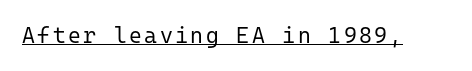
The image shows 22 px text type, upright; set underlined.
